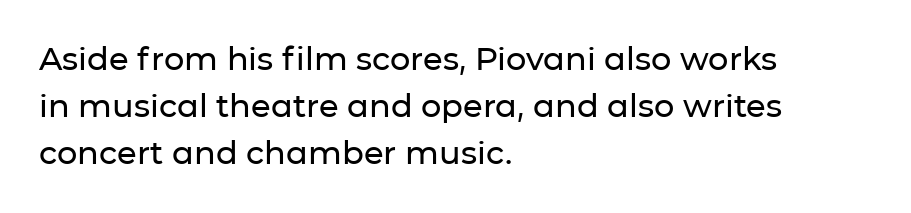
The image shows 32 px sans-serif type, upright; set left-aligned, normal line spacing (1.47x), normal letter spacing, not underlined; low stroke contrast and a medium x-height.
